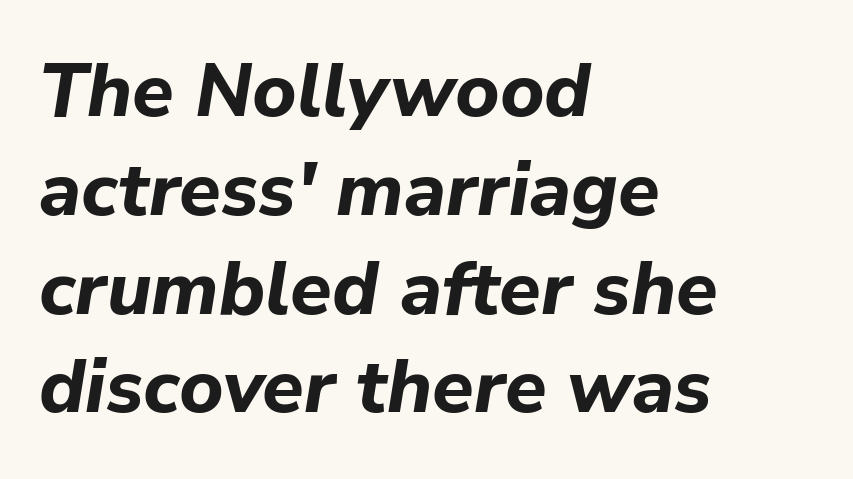
The image shows 76 px bold type, italic (leaning right); set left-aligned, normal line spacing (1.3x), normal letter spacing, not underlined; low stroke contrast and a medium x-height.
